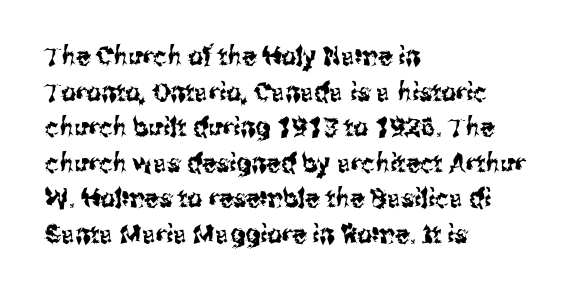
Compared with a centered layout, this one pins lines to the left instead. These lines were composed using upright roman letters. The type is set solid horizontally, with unmodified tracking. Vertical spacing — default. A bare baseline throughout the passage.
